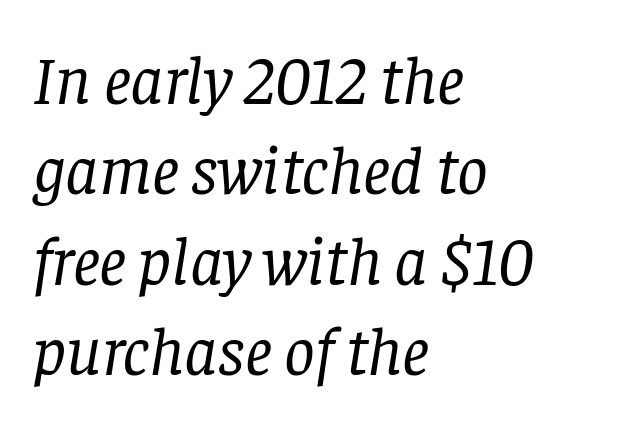
The image shows 68 px regular-weight serif type, italic (leaning right); set left-aligned, normal line spacing (1.33x), normal letter spacing, not underlined; low stroke contrast and a large x-height.
